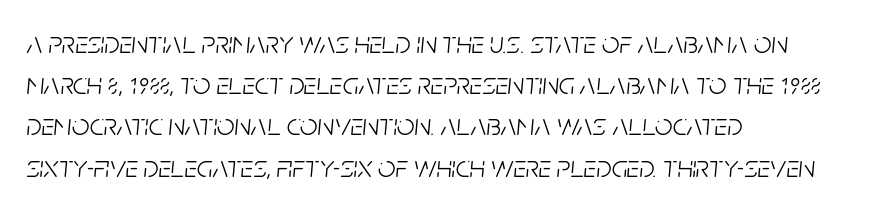
The image shows 31 px light, condensed type, italic (leaning right); set left-aligned, normal line spacing (1.33x), normal letter spacing, not underlined; low stroke contrast and a large x-height.
